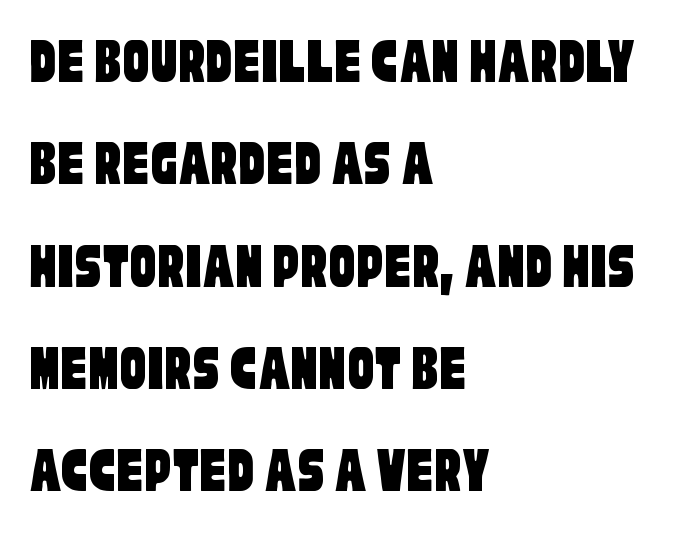
{"serif": "no", "width": "condensed", "stroke_contrast": "low", "x_height": "large", "monospaced": "no", "underline": "no", "align": "left", "line_spacing": "normal", "line_spacing_ratio": 1.55, "letter_spacing": "normal", "letter_spacing_em": 0.0, "glyph_px": 66}
